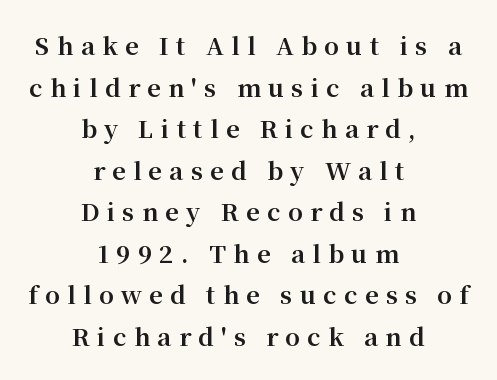
Q: Is the text bold? A: Yes.
Q: Is the text italic (slanted)? A: No, it is upright.
Q: Is the text underlined? A: No.
Q: How is the paragraph aligned? A: Centered.
Q: Is the spacing between letters normal or unusually wide? A: Unusually wide.
